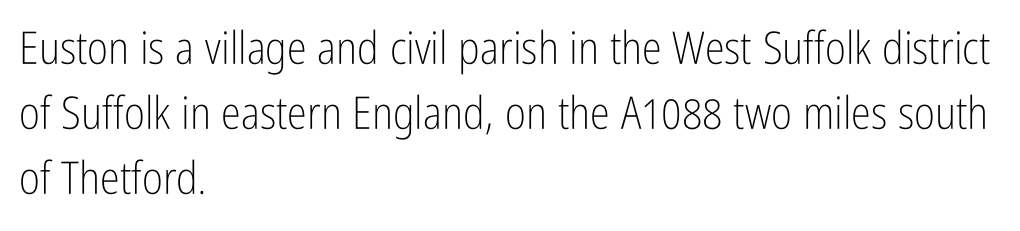
The image shows 45 px light, condensed sans-serif type, upright; set left-aligned, normal line spacing (1.44x), normal letter spacing, not underlined; low stroke contrast and a medium x-height.
